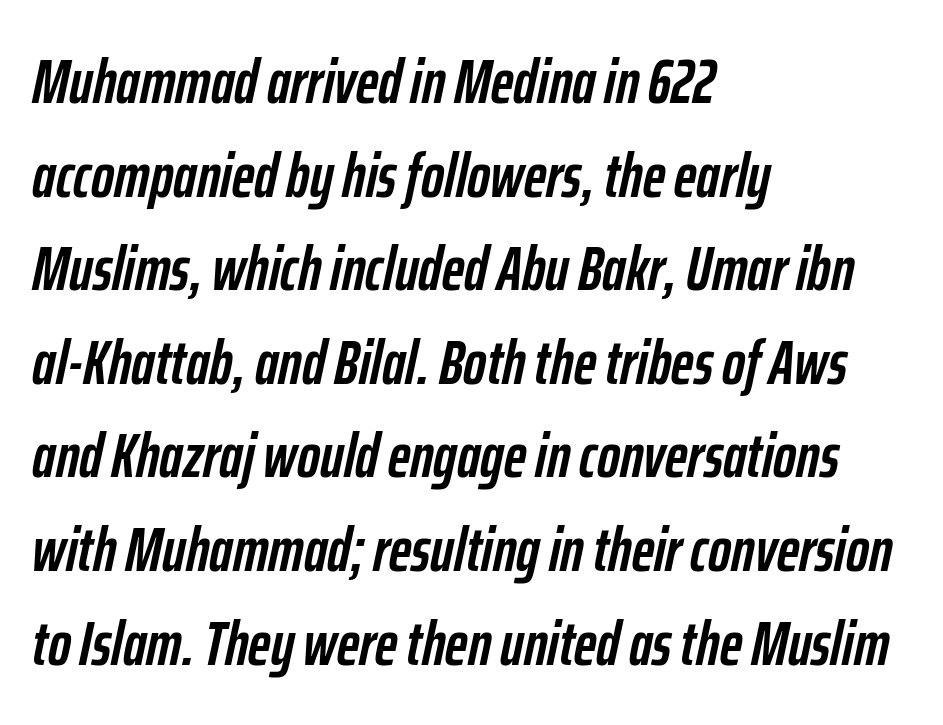
Q: Is the text bold? A: Yes.
Q: Is the text italic (slanted)? A: Yes, it leans right by about 12 degrees.
Q: Is the text underlined? A: No.
Q: How is the paragraph aligned? A: Left-aligned.
Q: Is the spacing between letters normal or unusually wide? A: Normal.
Q: Is the spacing between lines tight, normal or loose? A: Normal.
Q: Width (condensed, normal, or wide)? A: Condensed.
Q: Stroke contrast? A: Low.
Q: x-height? A: Medium.
Q: Monospaced? A: No.
